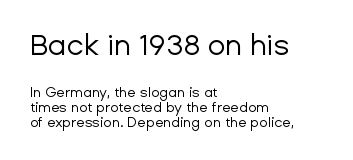
Q: Is the text bold? A: No.
Q: Is the text italic (slanted)? A: No, it is upright.
Q: Is the typeface a serif or a sans-serif typeface? A: Sans-serif.
Q: Is the text underlined? A: No.
Q: How is the paragraph aligned? A: Left-aligned.
Q: Is the spacing between letters normal or unusually wide? A: Normal.
Q: Is the spacing between lines tight, normal or loose? A: Tight.
Q: Which block of text is set in a larger size, the first (top) or the second (bottom)? A: The first (top) one.
Q: Width (condensed, normal, or wide)? A: Normal.
Q: Stroke contrast? A: Low.
Q: x-height? A: Medium.
Q: Monospaced? A: No.
